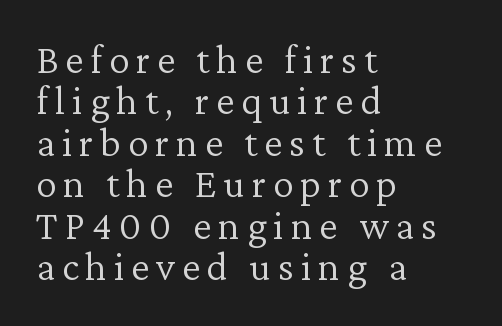
Q: Is the text bold? A: No.
Q: Is the text italic (slanted)? A: No, it is upright.
Q: Is the typeface a serif or a sans-serif typeface? A: Serif.
Q: Is the text underlined? A: No.
Q: How is the paragraph aligned? A: Left-aligned.
Q: Is the spacing between lines tight, normal or loose? A: Tight.
Q: Width (condensed, normal, or wide)? A: Normal.
Q: Stroke contrast? A: Low.
Q: x-height? A: Medium.
Q: Monospaced? A: No.
